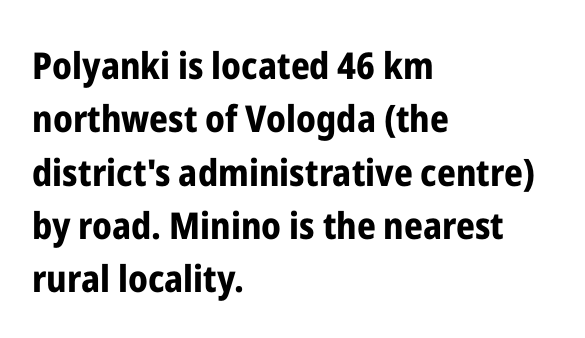
The letters stand upright; this is a roman face. Type style note: lacks serifs. The face used here is proportionally spaced, like ordinary book or web type. The block of text has a typical density, with ordinary space between rows. Chunky letters — that's bold for sure.
